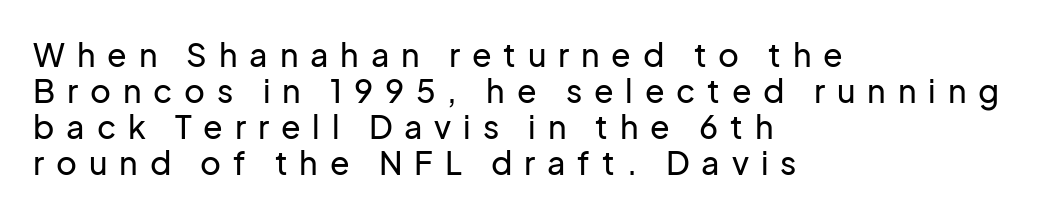
{"serif": "no", "italic": "no", "width": "normal", "stroke_contrast": "low", "x_height": "medium", "monospaced": "no", "underline": "no", "align": "left", "line_spacing": "tight", "line_spacing_ratio": 1.13, "letter_spacing": "wide", "letter_spacing_em": 0.37, "glyph_px": 32}
